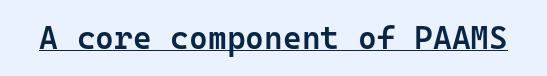
Q: Is the text bold? A: Semi-bold.
Q: Is the text italic (slanted)? A: No, it is upright.
Q: Is the typeface a serif or a sans-serif typeface? A: Sans-serif.
Q: Is the text underlined? A: Yes.
Q: Is the spacing between letters normal or unusually wide? A: Normal.
Q: Width (condensed, normal, or wide)? A: Normal.
Q: Stroke contrast? A: Low.
Q: x-height? A: Medium.
Q: Monospaced? A: Yes.
